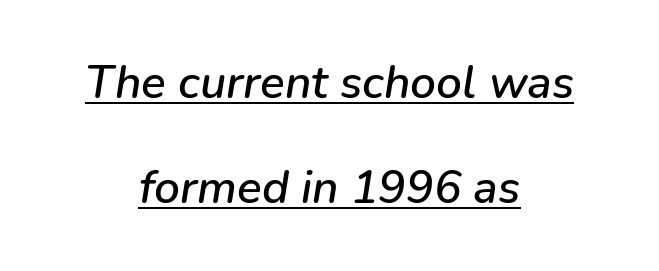
The image shows 46 px text type, italic (leaning right); set centered, loose line spacing (2.28x), normal letter spacing, underlined; low stroke contrast and a medium x-height.
